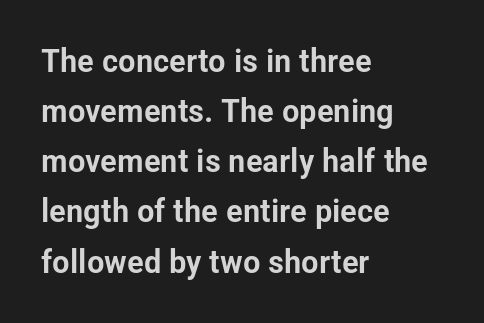
{"serif": "no", "italic": "no", "width": "condensed", "stroke_contrast": "low", "x_height": "medium", "monospaced": "no", "underline": "no", "align": "left", "line_spacing": "normal", "line_spacing_ratio": 1.52, "letter_spacing": "normal", "letter_spacing_em": 0.0, "glyph_px": 33}
